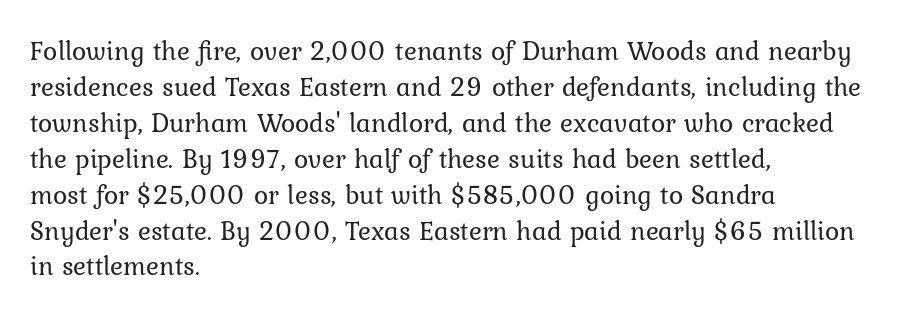
Q: Is the text bold? A: No.
Q: Is the text italic (slanted)? A: No, it is upright.
Q: Is the text underlined? A: No.
Q: How is the paragraph aligned? A: Left-aligned.
Q: Is the spacing between letters normal or unusually wide? A: Normal.
Q: Is the spacing between lines tight, normal or loose? A: Normal.
